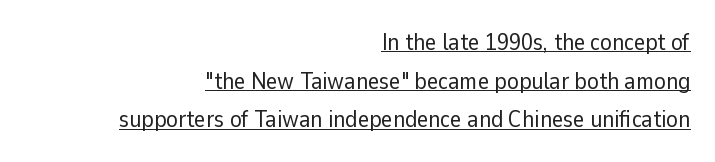
The lines are quadded right. The strokes are not fattened; the text isn't bold. Leading matches the norm, producing a regular column. Caption: standard tracking, unaltered.
